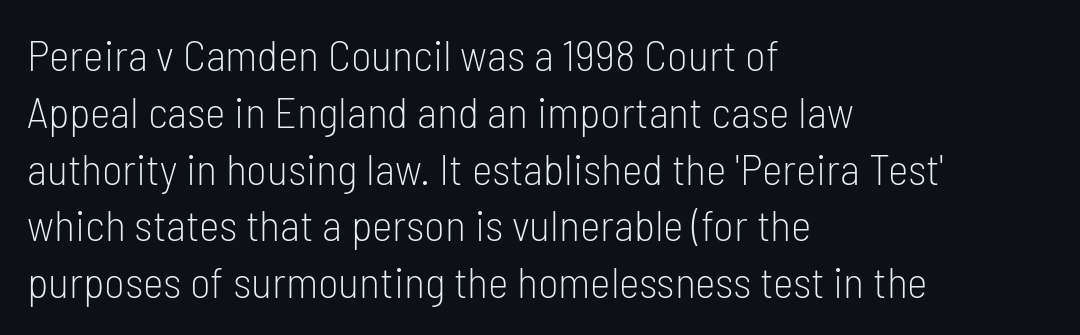
The image shows 44 px light, condensed sans-serif type, upright; set left-aligned, normal line spacing (1.29x), normal letter spacing, not underlined; low stroke contrast and a medium x-height.
